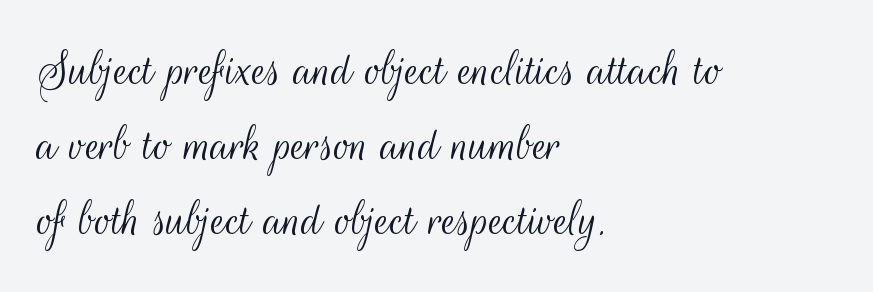
Q: Is the text bold? A: No.
Q: Is the text italic (slanted)? A: Yes.
Q: Is the typeface a serif or a sans-serif typeface? A: Sans-serif.
Q: Is the text underlined? A: No.
Q: How is the paragraph aligned? A: Left-aligned.
Q: Is the spacing between letters normal or unusually wide? A: Normal.
Q: Is the spacing between lines tight, normal or loose? A: Normal.
Q: Width (condensed, normal, or wide)? A: Condensed.
Q: Stroke contrast? A: Medium.
Q: x-height? A: Small.
Q: Monospaced? A: No.
